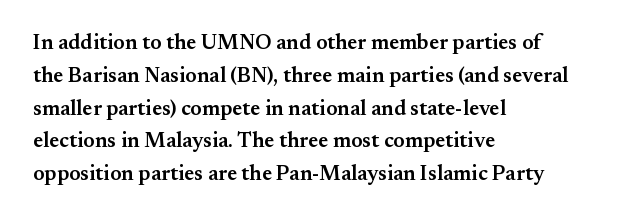
A somewhat darkened texture: the type is semibold rather than bold. Every stem runs plumb, perpendicular to the baseline. No extra tracking has been applied to these lines. A bare baseline throughout the passage. Every row of glyphs begins at an identical x-position on the left. Normally led — the rows are evenly, conventionally spaced.
